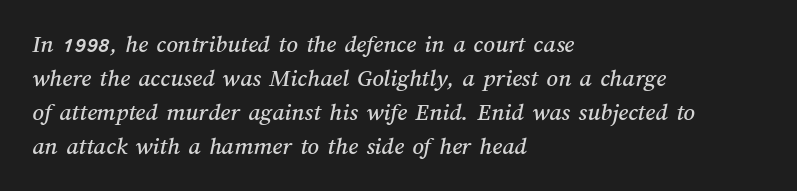
{"underline": "no", "align": "left", "line_spacing": "normal", "line_spacing_ratio": 1.36, "letter_spacing": "normal", "letter_spacing_em": 0.0, "glyph_px": 25}
